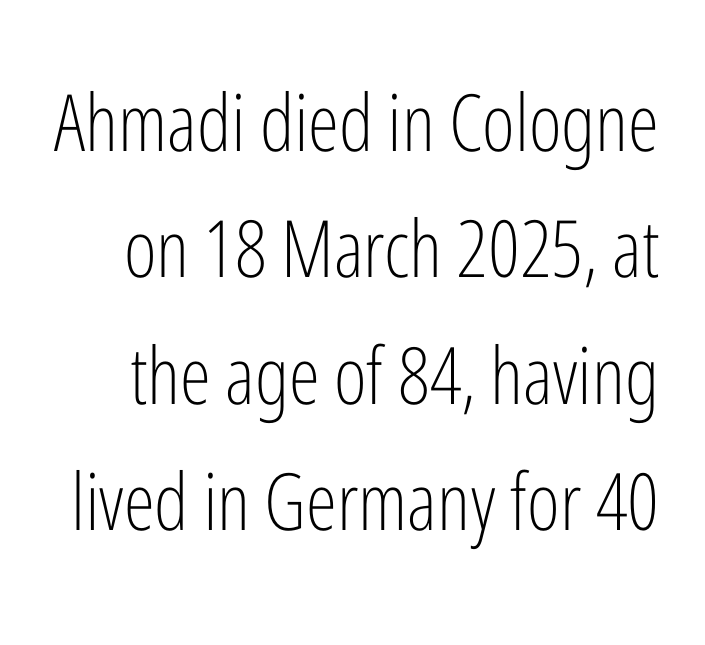
The image shows 79 px light, condensed sans-serif type, upright; set normal line spacing (1.6x), normal letter spacing, not underlined; low stroke contrast and a medium x-height.
